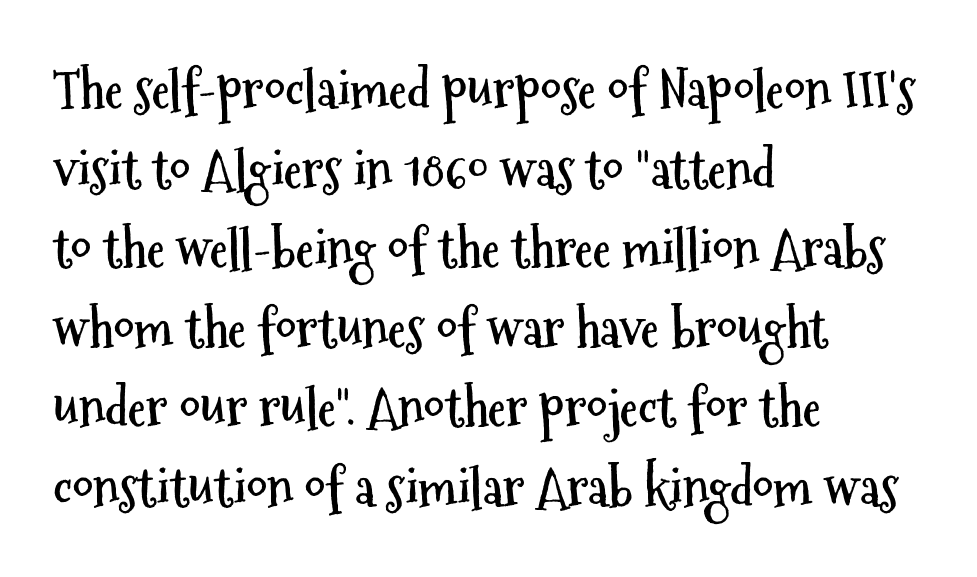
{"serif": "no", "italic": "no", "bold": "yes", "weight": "semibold", "width": "condensed", "stroke_contrast": "medium", "x_height": "medium", "monospaced": "no", "underline": "no", "align": "left", "line_spacing": "normal", "line_spacing_ratio": 1.53, "letter_spacing": "normal", "letter_spacing_em": 0.0, "glyph_px": 52}
